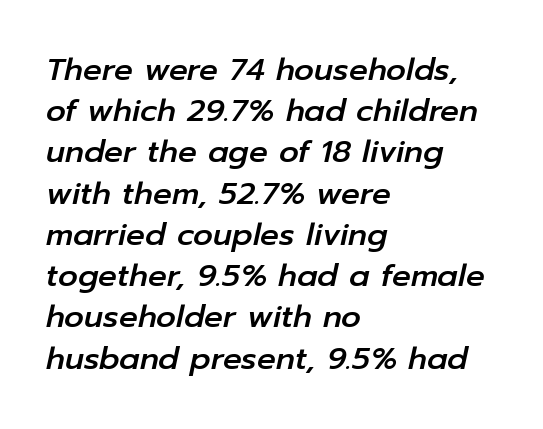
The image shows 31 px text type, italic (leaning right); set left-aligned, normal line spacing (1.33x), normal letter spacing, not underlined; low stroke contrast and a medium x-height.
